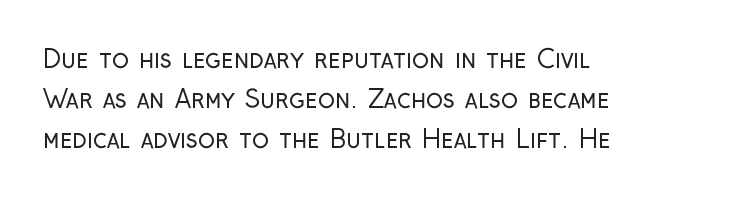
Each word holds together tightly as a unit, with standard inter-letter gaps. Each new line begins a customary step beneath the previous one. The rendering anchors every line to the left-hand side. Summary of weight: not heavy and not bold. The passage shown is not underscored anywhere.
